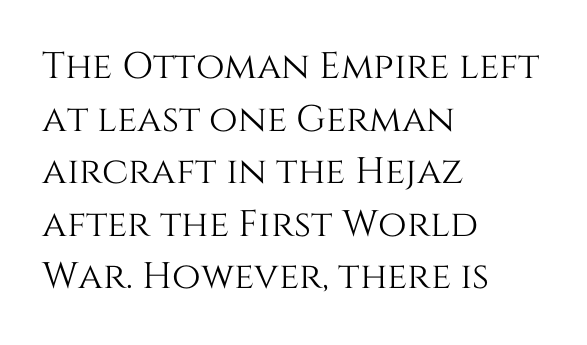
The image shows 37 px text type, upright; set left-aligned, normal line spacing (1.42x), normal letter spacing, not underlined; medium stroke contrast and a large x-height.
